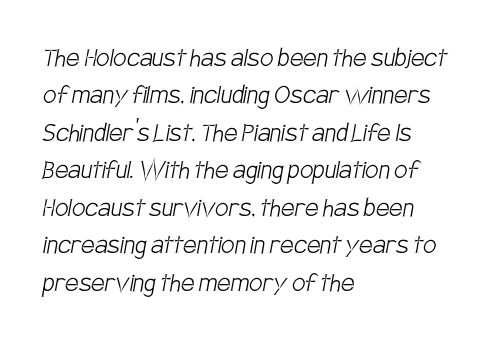
Q: Is the text bold? A: No.
Q: Is the typeface a serif or a sans-serif typeface? A: Sans-serif.
Q: Is the text underlined? A: No.
Q: How is the paragraph aligned? A: Left-aligned.
Q: Is the spacing between letters normal or unusually wide? A: Normal.
Q: Is the spacing between lines tight, normal or loose? A: Normal.
Q: Width (condensed, normal, or wide)? A: Condensed.
Q: Stroke contrast? A: Low.
Q: x-height? A: Large.
Q: Monospaced? A: No.
